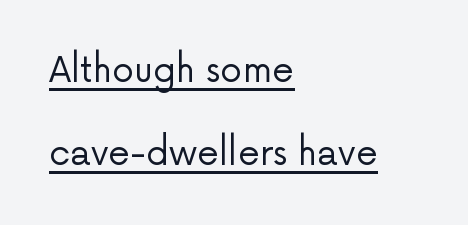
{"serif": "no", "italic": "no", "bold": "no", "weight": "regular", "width": "normal", "stroke_contrast": "low", "x_height": "medium", "monospaced": "no", "underline": "yes", "align": "left", "line_spacing": "loose", "line_spacing_ratio": 2.36, "letter_spacing": "normal", "letter_spacing_em": 0.0, "glyph_px": 35}
